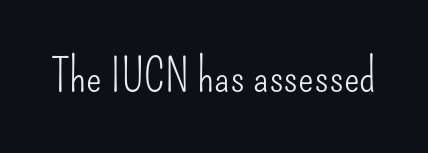
The image shows 46 px light, condensed sans-serif type, upright; set normal letter spacing, not underlined; low stroke contrast and a small x-height.
